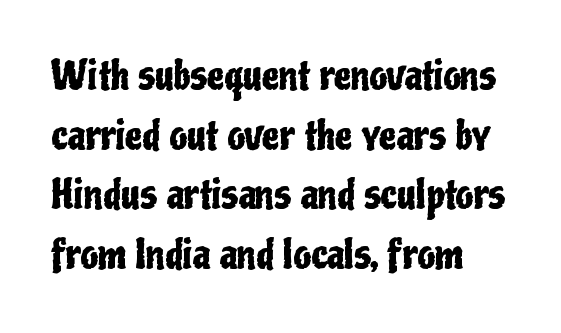
{"serif": "no", "italic": "no", "width": "condensed", "stroke_contrast": "low", "x_height": "medium", "monospaced": "no", "underline": "no", "align": "left", "line_spacing": "normal", "line_spacing_ratio": 1.53, "letter_spacing": "normal", "letter_spacing_em": 0.0, "glyph_px": 39}
